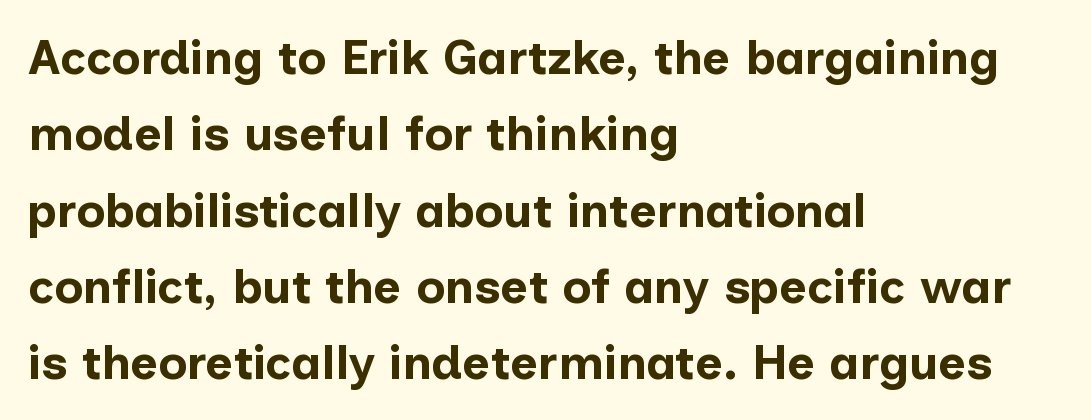
Q: Is the text bold? A: Yes.
Q: Is the text italic (slanted)? A: No, it is upright.
Q: Is the typeface a serif or a sans-serif typeface? A: Sans-serif.
Q: Is the text underlined? A: No.
Q: How is the paragraph aligned? A: Left-aligned.
Q: Is the spacing between letters normal or unusually wide? A: Normal.
Q: Is the spacing between lines tight, normal or loose? A: Normal.
Q: Width (condensed, normal, or wide)? A: Normal.
Q: Stroke contrast? A: Low.
Q: x-height? A: Medium.
Q: Monospaced? A: No.
